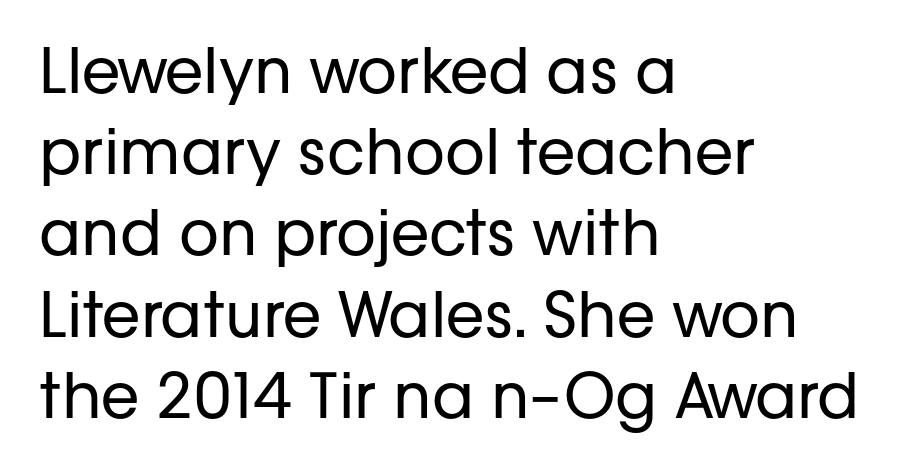
The image shows 62 px regular-weight sans-serif type, upright; set left-aligned, normal line spacing (1.31x), normal letter spacing, not underlined; low stroke contrast and a medium x-height.
